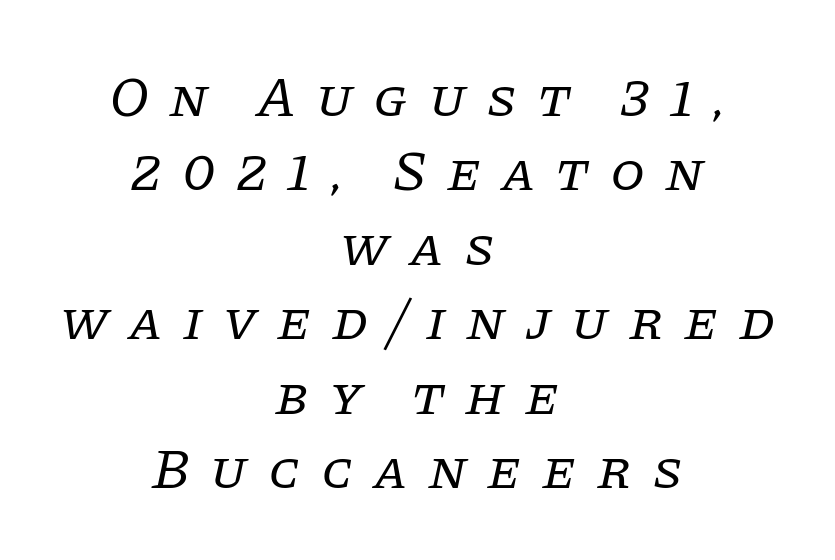
Underline: absent. Varying glyph widths throughout — classic text-font behaviour. Classification — serif. Horizontal alignment here is central, giving a formal, balanced look. Style check: oblique.
